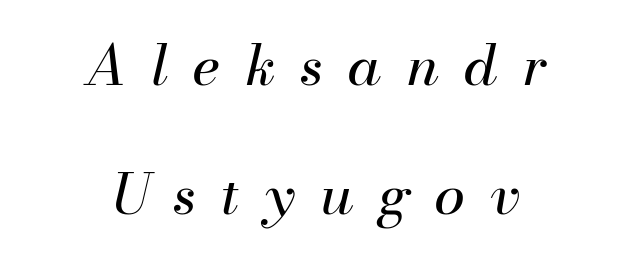
Q: Is the text bold? A: No.
Q: Is the text italic (slanted)? A: Yes, it leans right by about 13 degrees.
Q: Is the text underlined? A: No.
Q: How is the paragraph aligned? A: Centered.
Q: Is the spacing between letters normal or unusually wide? A: Unusually wide.
Q: Is the spacing between lines tight, normal or loose? A: Loose.
Q: Width (condensed, normal, or wide)? A: Normal.
Q: Stroke contrast? A: Medium.
Q: x-height? A: Small.
Q: Monospaced? A: No.
